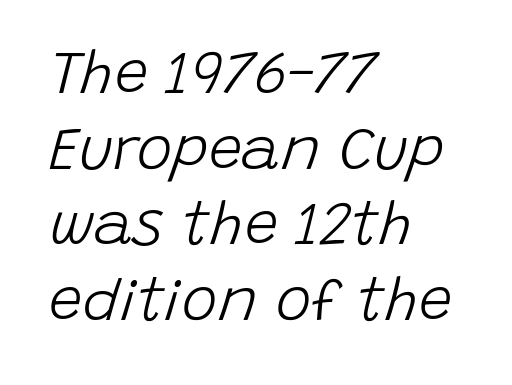
Q: Is the text bold? A: No.
Q: Is the text italic (slanted)? A: Yes, it leans right by about 15 degrees.
Q: Is the text underlined? A: No.
Q: How is the paragraph aligned? A: Left-aligned.
Q: Is the spacing between letters normal or unusually wide? A: Normal.
Q: Is the spacing between lines tight, normal or loose? A: Normal.
Q: Width (condensed, normal, or wide)? A: Normal.
Q: Stroke contrast? A: Low.
Q: x-height? A: Large.
Q: Monospaced? A: No.
